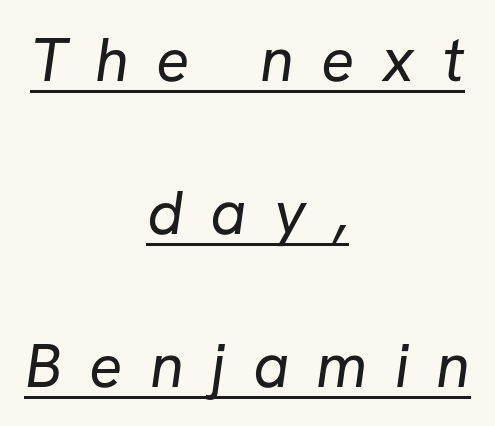
The image shows 62 px regular-weight sans-serif type; set centered, loose line spacing (2.47x), unusually wide letter spacing (+0.44 em), underlined; low stroke contrast and a medium x-height.
